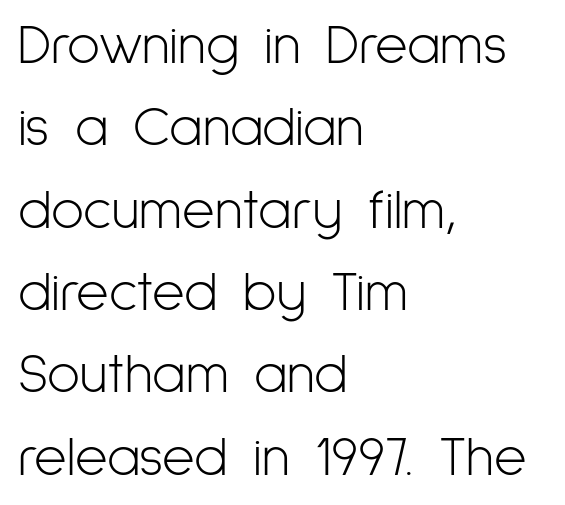
Q: Is the text bold? A: No.
Q: Is the text italic (slanted)? A: No, it is upright.
Q: Is the typeface a serif or a sans-serif typeface? A: Sans-serif.
Q: Is the text underlined? A: No.
Q: How is the paragraph aligned? A: Left-aligned.
Q: Is the spacing between letters normal or unusually wide? A: Normal.
Q: Is the spacing between lines tight, normal or loose? A: Normal.
Q: Width (condensed, normal, or wide)? A: Condensed.
Q: Stroke contrast? A: Low.
Q: x-height? A: Medium.
Q: Monospaced? A: No.
